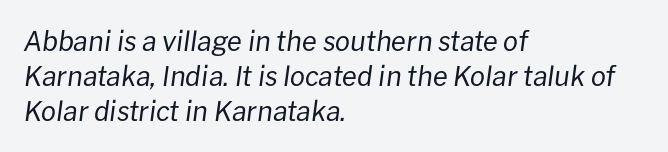
The image shows 27 px text type, italic (leaning right); set left-aligned, normal line spacing (1.29x), normal letter spacing, not underlined.
